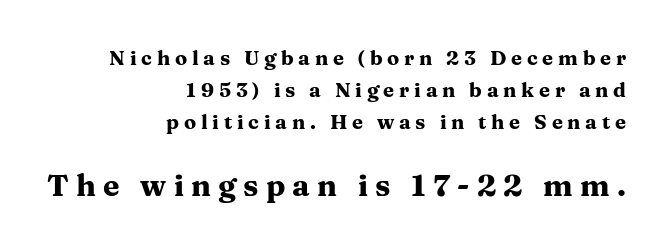
This sample uses an upright cut, with every glyph sitting square on the baseline. Check the space under the baseline: it is left empty. The typesetter chose a ragged-left arrangement here. Is this a fixed-width face? No — the glyphs have proportional, varying widths. Compare the two chunks: the lower has the greater cap height. Line spacing here is normal.
